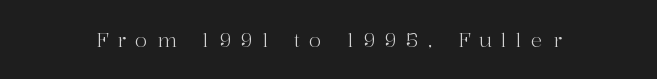
The area under the type is left untouched. Upright lettering throughout. The face looks like a standard text weight, possibly lighter. Honestly, the letter spacing is so wide it's the main thing you notice.
